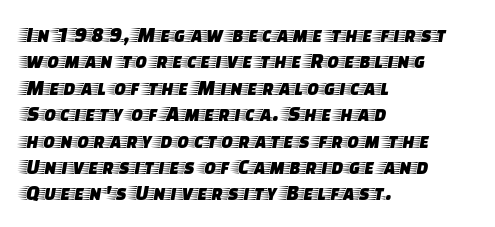
This rendering features lettering with no underline. Horizontal alignment here is leftward, the default for most running prose. These lines keep a tight, regular rhythm from letter to letter.
